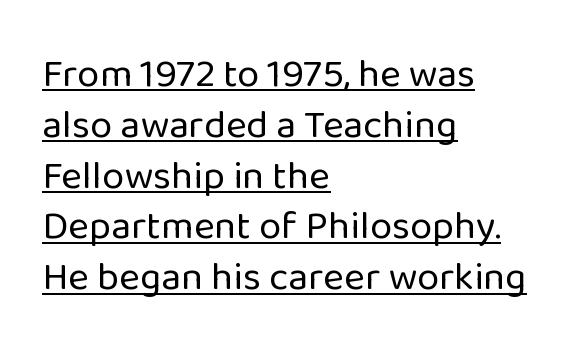
The lines in this sample share a left origin and differ only in where they stop. Each letter keeps its own natural width here, so spacing adapts to shape. The characters are drawn with everyday or finer stroke widths. This is the regular roman posture of the typeface. Inter-character spacing is left at the font's built-in metrics. Honestly, the row spacing looks completely unremarkable.
